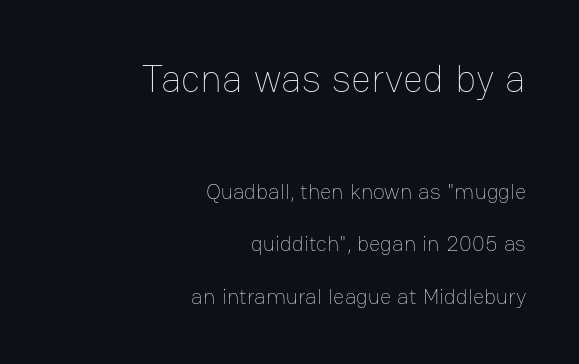
Q: Is the text bold? A: No.
Q: Is the text italic (slanted)? A: No, it is upright.
Q: Is the text underlined? A: No.
Q: How is the paragraph aligned? A: Right-aligned.
Q: Is the spacing between letters normal or unusually wide? A: Normal.
Q: Is the spacing between lines tight, normal or loose? A: Loose.
Q: Which block of text is set in a larger size, the first (top) or the second (bottom)? A: The first (top) one.
Q: Width (condensed, normal, or wide)? A: Normal.
Q: Stroke contrast? A: Low.
Q: x-height? A: Medium.
Q: Monospaced? A: No.
